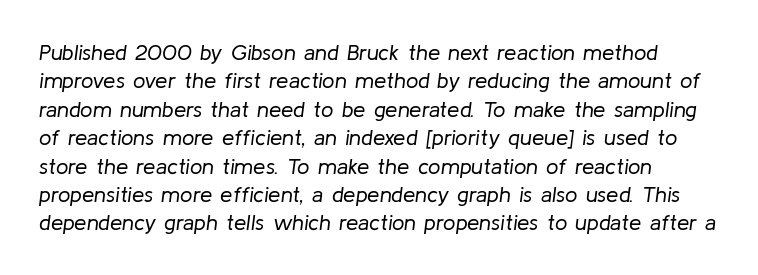
The image shows 22 px text type, italic (leaning right); set normal line spacing (1.29x), normal letter spacing, not underlined.
